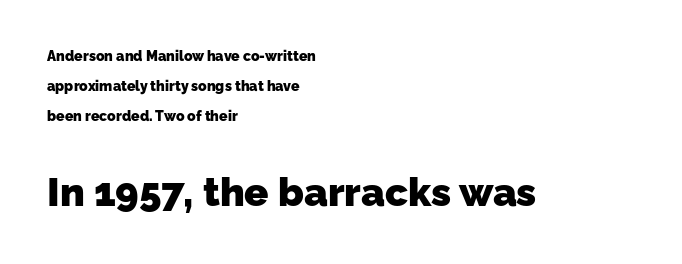
{"serif": "no", "bold": "yes", "weight": "heavy", "width": "normal", "stroke_contrast": "low", "x_height": "medium", "monospaced": "no", "underline": "no", "align": "left", "line_spacing": "loose", "line_spacing_ratio": 2.13, "letter_spacing": "normal", "letter_spacing_em": 0.0, "larger_block": "second", "size_ratio": 2.86, "glyph_px": 40}
